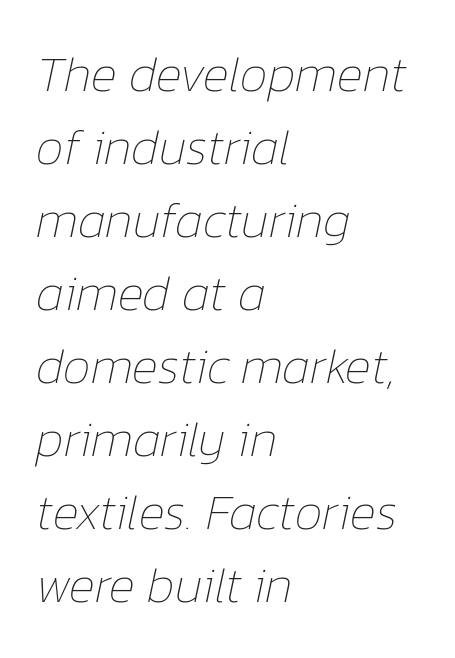
Q: Is the text bold? A: No.
Q: Is the text italic (slanted)? A: Yes, it leans right by about 12 degrees.
Q: Is the text underlined? A: No.
Q: How is the paragraph aligned? A: Left-aligned.
Q: Is the spacing between letters normal or unusually wide? A: Normal.
Q: Is the spacing between lines tight, normal or loose? A: Normal.
Q: Width (condensed, normal, or wide)? A: Normal.
Q: Stroke contrast? A: Low.
Q: x-height? A: Medium.
Q: Monospaced? A: No.
